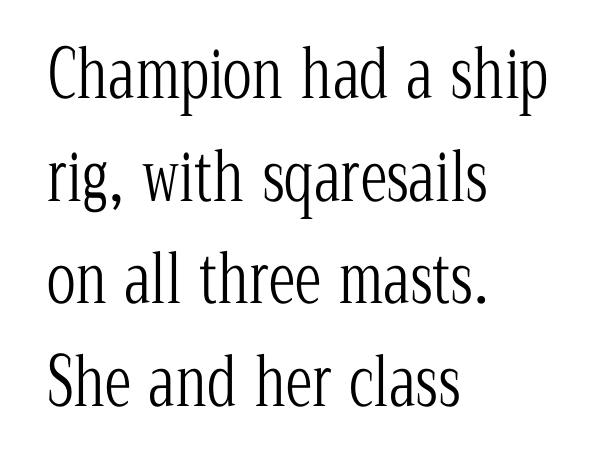
Vertically, the passage feels balanced, rows spaced as you'd expect. Compared with a centered layout, this one pins lines to the left instead. Glance below the letters and you will spot only blank space. Vertical strokes here are truly vertical. Serifs: yes, visible at the terminals of the letterforms. This sample has the flowing, uneven cadence of proportional lettering.
